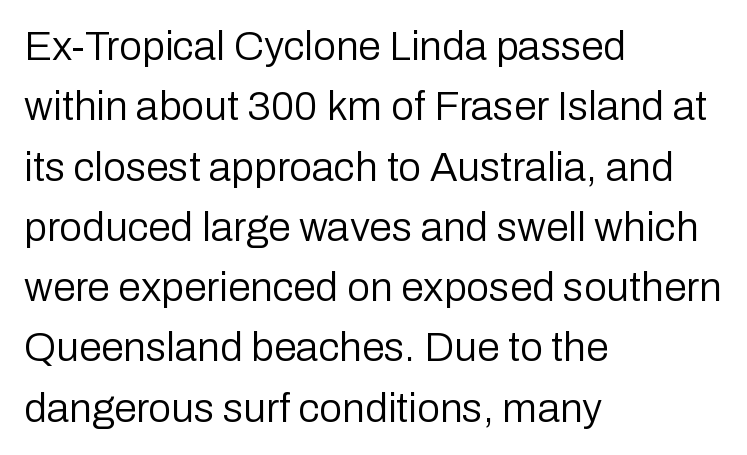
{"serif": "no", "italic": "no", "bold": "no", "weight": "regular", "width": "normal", "stroke_contrast": "low", "x_height": "medium", "monospaced": "no", "underline": "no", "align": "left", "line_spacing": "normal", "line_spacing_ratio": 1.47, "letter_spacing": "normal", "letter_spacing_em": 0.0, "glyph_px": 41}
